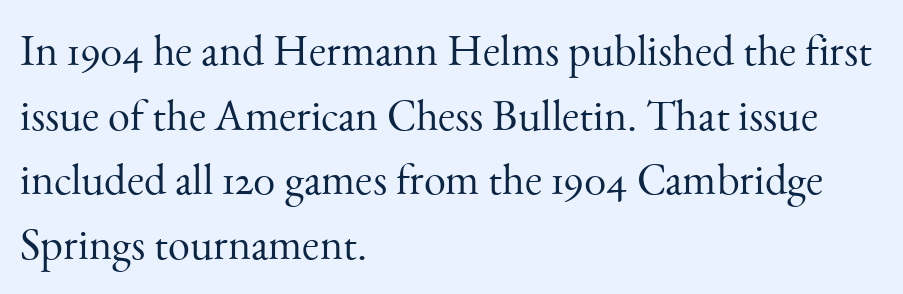
The image shows 44 px light serif type, upright; set left-aligned, normal line spacing (1.47x), normal letter spacing, not underlined; medium stroke contrast and a small x-height.
